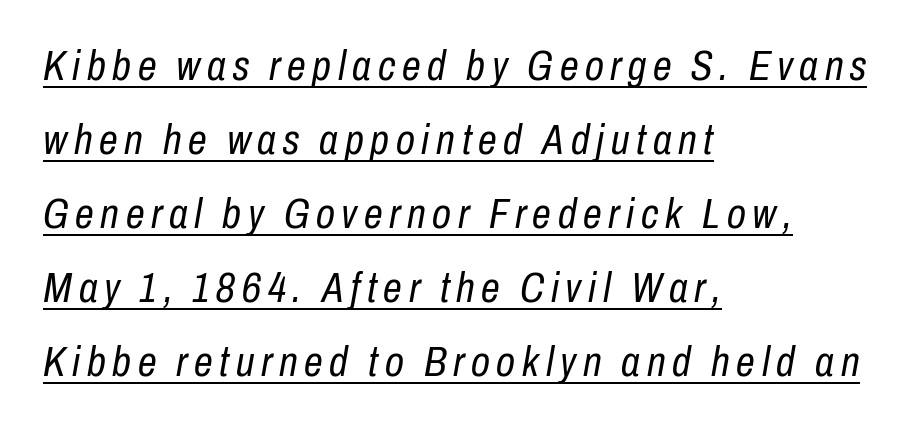
{"italic": "yes", "lean": "right", "slant_degrees": 10, "bold": "no", "weight": "regular", "width": "condensed", "stroke_contrast": "low", "x_height": "medium", "monospaced": "no", "underline": "yes", "align": "left", "line_spacing_ratio": 1.76, "glyph_px": 42}
